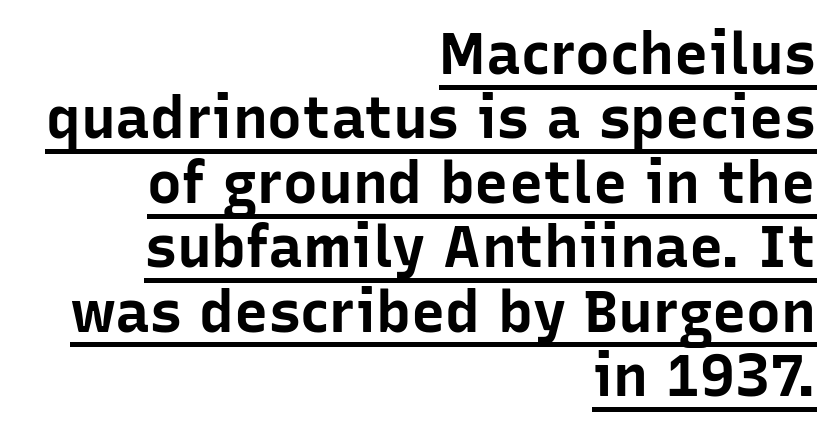
Q: Is the text bold? A: Yes.
Q: Is the text italic (slanted)? A: No, it is upright.
Q: Is the typeface a serif or a sans-serif typeface? A: Sans-serif.
Q: Is the text underlined? A: Yes.
Q: How is the paragraph aligned? A: Right-aligned.
Q: Is the spacing between letters normal or unusually wide? A: Normal.
Q: Is the spacing between lines tight, normal or loose? A: Tight.
Q: Width (condensed, normal, or wide)? A: Normal.
Q: Stroke contrast? A: Low.
Q: x-height? A: Medium.
Q: Monospaced? A: No.
